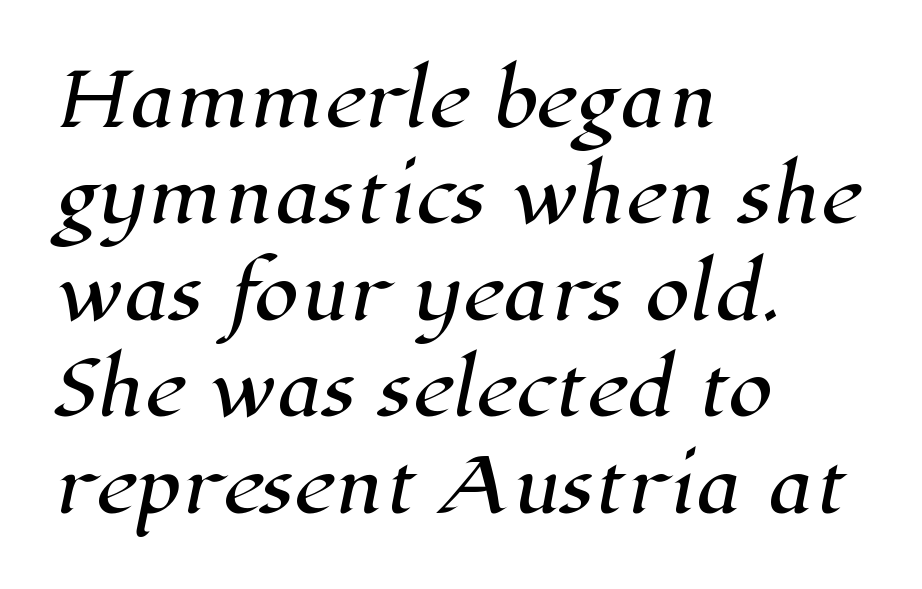
The image shows 72 px serif type; set left-aligned, normal line spacing (1.34x), normal letter spacing, not underlined; high stroke contrast and a medium x-height.
